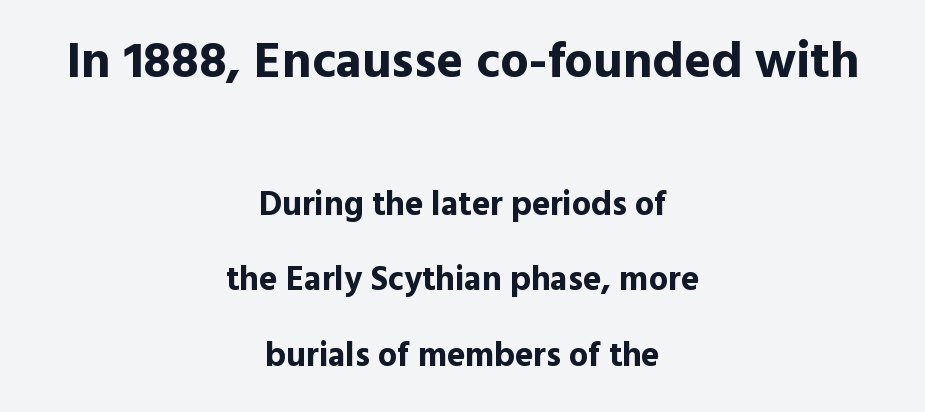
Q: Is the text bold? A: Yes.
Q: Is the text italic (slanted)? A: No, it is upright.
Q: Is the typeface a serif or a sans-serif typeface? A: Sans-serif.
Q: Is the text underlined? A: No.
Q: How is the paragraph aligned? A: Centered.
Q: Is the spacing between letters normal or unusually wide? A: Normal.
Q: Is the spacing between lines tight, normal or loose? A: Loose.
Q: Which block of text is set in a larger size, the first (top) or the second (bottom)? A: The first (top) one.
Q: Width (condensed, normal, or wide)? A: Normal.
Q: x-height? A: Medium.
Q: Monospaced? A: No.
